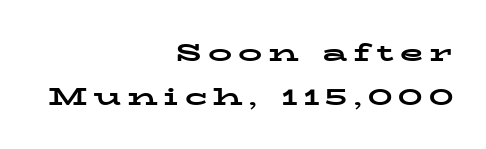
{"italic": "no", "bold": "yes", "underline": "no", "align": "right", "line_spacing_ratio": 1.83, "letter_spacing": "wide", "letter_spacing_em": 0.25, "glyph_px": 24}
